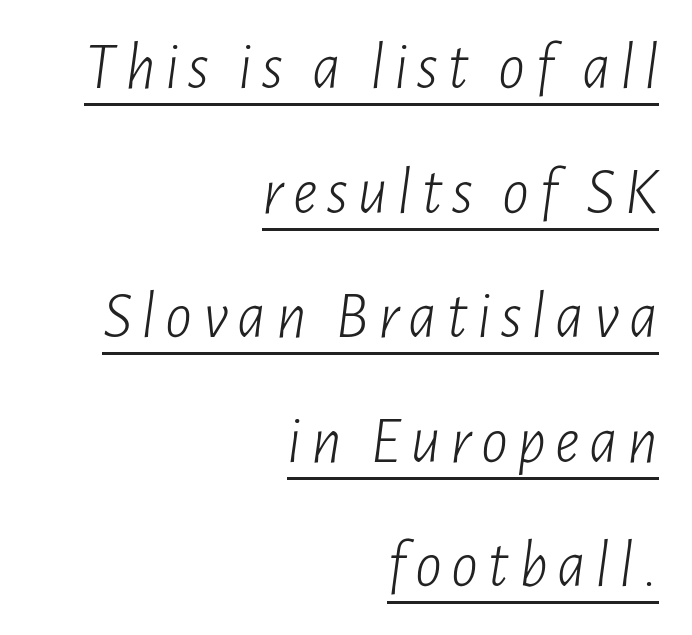
Q: Is the text bold? A: No.
Q: Is the text italic (slanted)? A: Yes, it leans right by about 7 degrees.
Q: Is the text underlined? A: Yes.
Q: How is the paragraph aligned? A: Right-aligned.
Q: Width (condensed, normal, or wide)? A: Condensed.
Q: Stroke contrast? A: Low.
Q: x-height? A: Medium.
Q: Monospaced? A: No.
